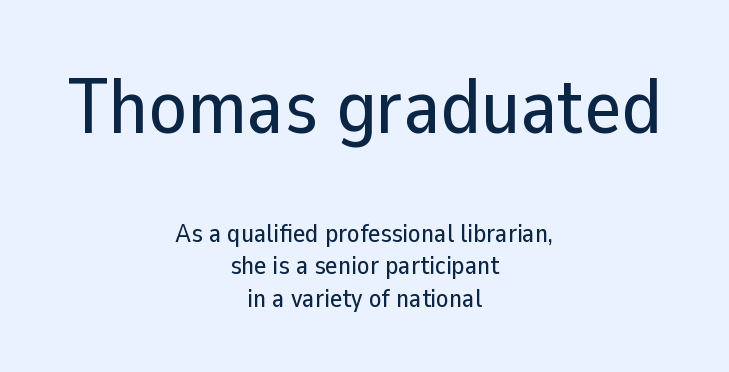
The image shows 78 px sans-serif type, upright; set centered, normal line spacing (1.26x), normal letter spacing, not underlined; the first (top) block is 3.0x larger; low stroke contrast and a medium x-height.
